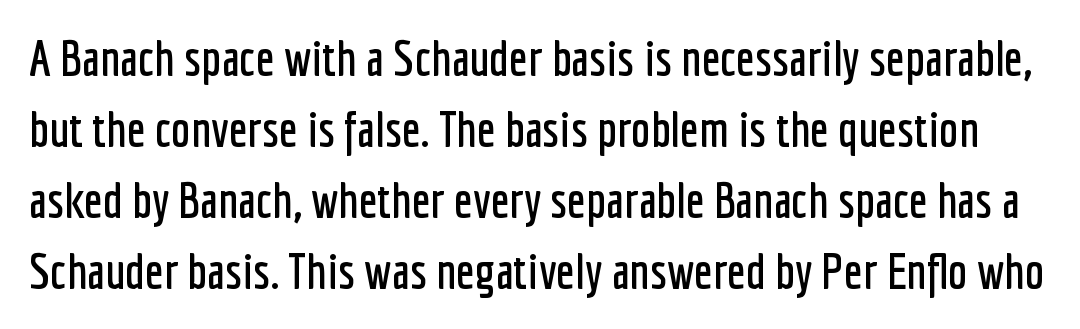
Q: Is the text italic (slanted)? A: No, it is upright.
Q: Is the typeface a serif or a sans-serif typeface? A: Sans-serif.
Q: Is the text underlined? A: No.
Q: Is the spacing between letters normal or unusually wide? A: Normal.
Q: Is the spacing between lines tight, normal or loose? A: Normal.
Q: Width (condensed, normal, or wide)? A: Condensed.
Q: Stroke contrast? A: Low.
Q: x-height? A: Medium.
Q: Monospaced? A: No.
